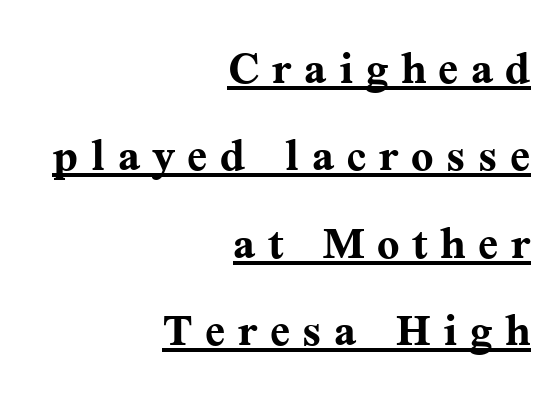
{"serif": "yes", "italic": "no", "bold": "yes", "weight": "semibold", "width": "normal", "stroke_contrast": "medium", "x_height": "medium", "monospaced": "no", "underline": "yes", "align": "right", "line_spacing": "normal", "line_spacing_ratio": 1.48, "letter_spacing": "wide", "letter_spacing_em": 0.21, "glyph_px": 59}
